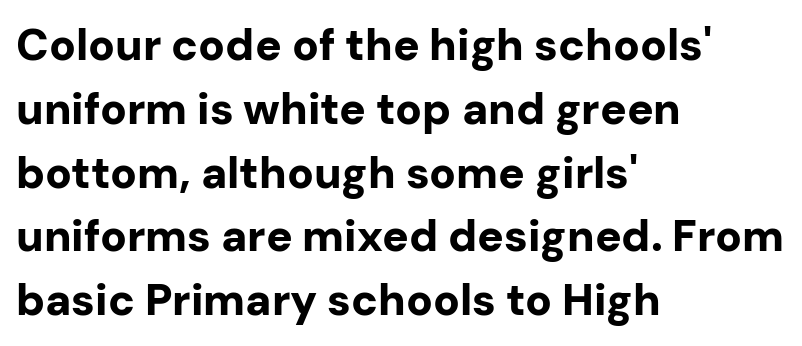
The image shows 44 px bold sans-serif type, upright; set left-aligned, normal line spacing (1.45x), normal letter spacing, not underlined; low stroke contrast and a medium x-height.
